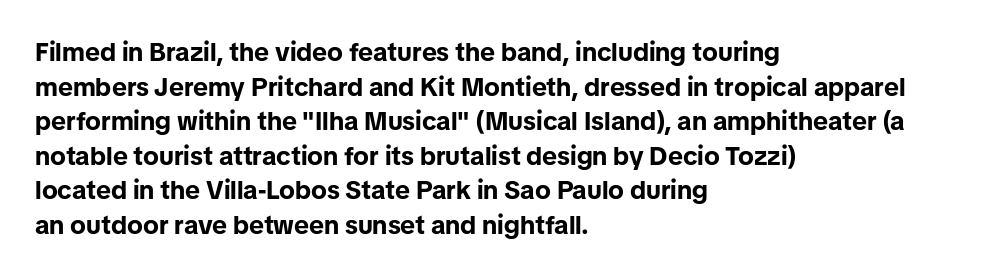
Do the letters lean? They stand straight. Standard letterfit; no display-style spreading of the glyphs. The strip under each line holds only bare page. The rendering anchors every line to the left-hand side. The glyphs have the mass of a bold cut. Quick note: interline space is typical.
